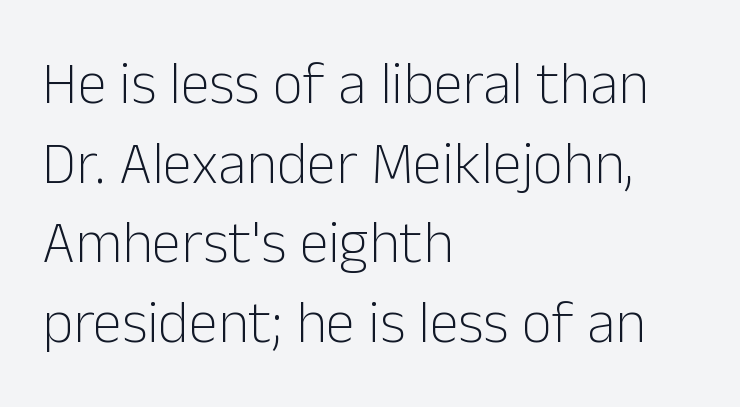
{"serif": "no", "italic": "no", "bold": "no", "weight": "light", "width": "normal", "stroke_contrast": "low", "x_height": "medium", "monospaced": "no", "underline": "no", "align": "left", "line_spacing": "normal", "line_spacing_ratio": 1.35, "letter_spacing": "normal", "letter_spacing_em": 0.0, "glyph_px": 59}
